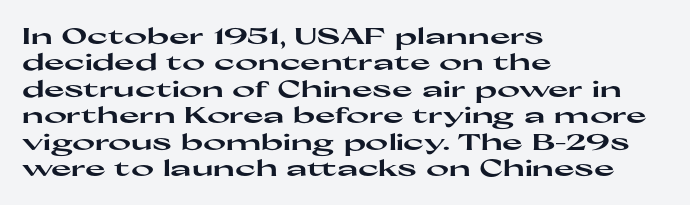
{"italic": "no", "bold": "yes", "underline": "no", "align": "left", "line_spacing_ratio": 1.2, "letter_spacing": "normal", "letter_spacing_em": 0.0, "glyph_px": 22}
